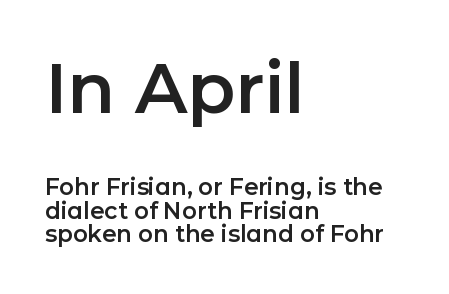
Check the space under the baseline: it is left empty. This sample uses plain, unmodified letter spacing. Honestly, the rows look squashed on top of each other. The composition opens big and finishes small. This sample has the flowing, uneven cadence of proportional lettering.
